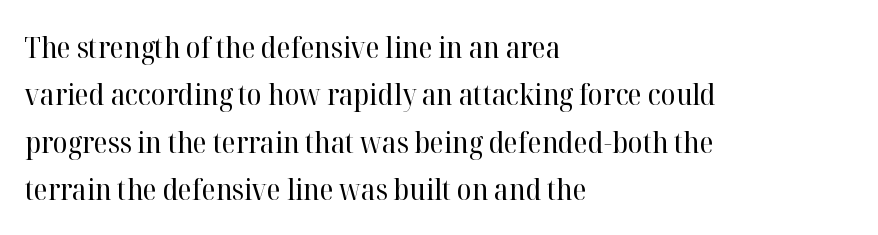
Short and long lines alike share a common starting point at left. Letterform terminals end in serifs throughout the passage. The typeface has the unassuming heft of standard copy or less. Vertical strokes here are truly vertical. Bare-footed words on every line. How would I describe the line gaps? Plain and ordinary.
